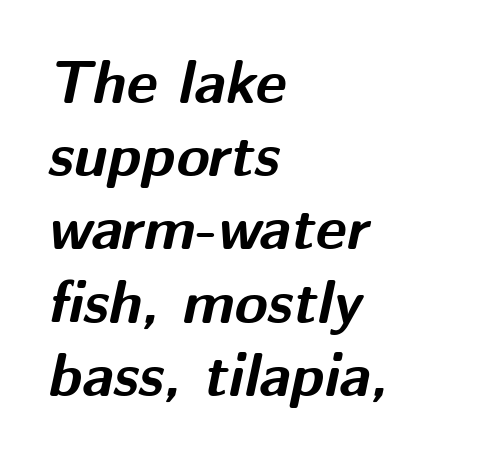
{"italic": "yes", "lean": "right", "slant_degrees": 12, "bold": "yes", "weight": "bold", "width": "normal", "stroke_contrast": "medium", "x_height": "medium", "monospaced": "no", "underline": "no", "align": "left", "line_spacing_ratio": 1.22, "letter_spacing": "normal", "letter_spacing_em": 0.0, "glyph_px": 60}
